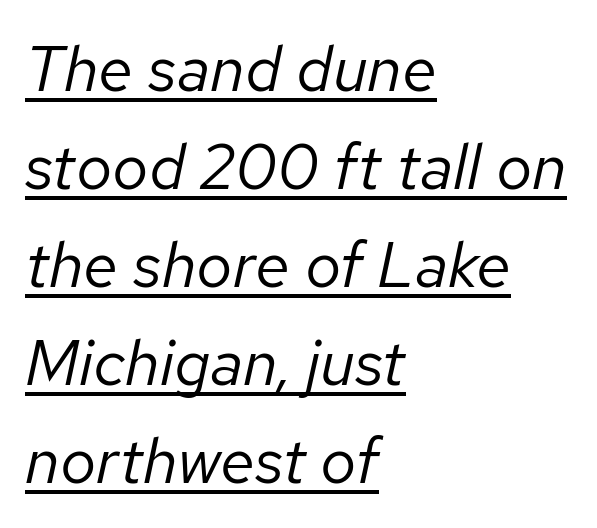
The image shows 64 px regular-weight type, italic (leaning right); set left-aligned, normal line spacing (1.53x), normal letter spacing, underlined; low stroke contrast and a medium x-height.
